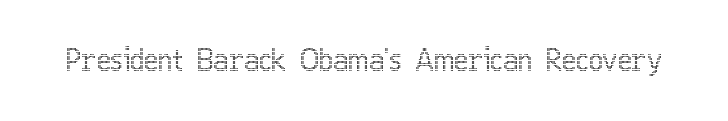
Q: Is the text italic (slanted)? A: No, it is upright.
Q: Is the text underlined? A: No.
Q: Is the spacing between letters normal or unusually wide? A: Normal.
Q: Width (condensed, normal, or wide)? A: Condensed.
Q: x-height? A: Medium.
Q: Monospaced? A: No.
